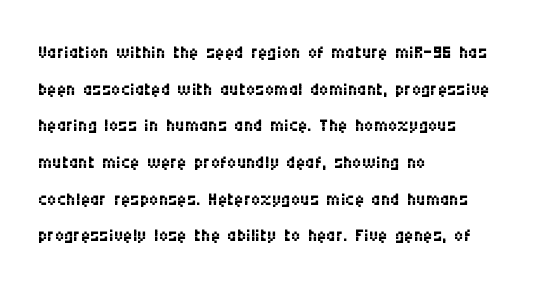
{"italic": "no", "bold": "no", "underline": "no", "align": "left", "line_spacing": "normal", "line_spacing_ratio": 1.41, "letter_spacing": "normal", "letter_spacing_em": 0.0, "glyph_px": 26}
